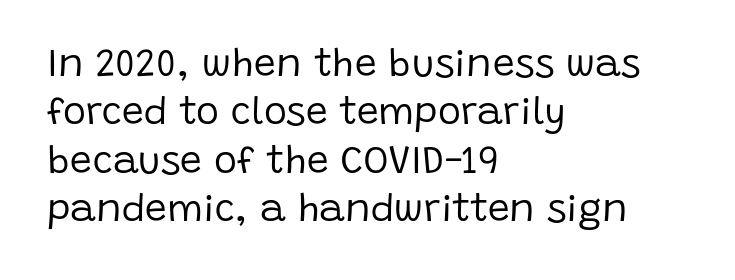
Words appear dense and cohesive because spacing is normal. Line beginnings align vertically; line endings do not. This sample has the flowing, uneven cadence of proportional lettering. Caption: face not bold, strokes unweighted. Tall strokes in this sample are plumb rather than angled.
